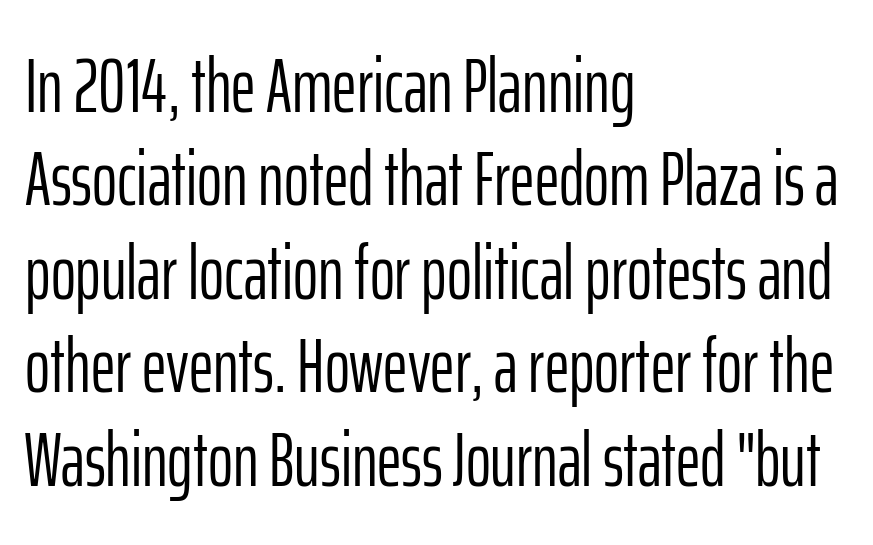
The image shows 76 px light, condensed sans-serif type, upright; set left-aligned, line spacing 1.23x, normal letter spacing, not underlined; low stroke contrast and a medium x-height.
